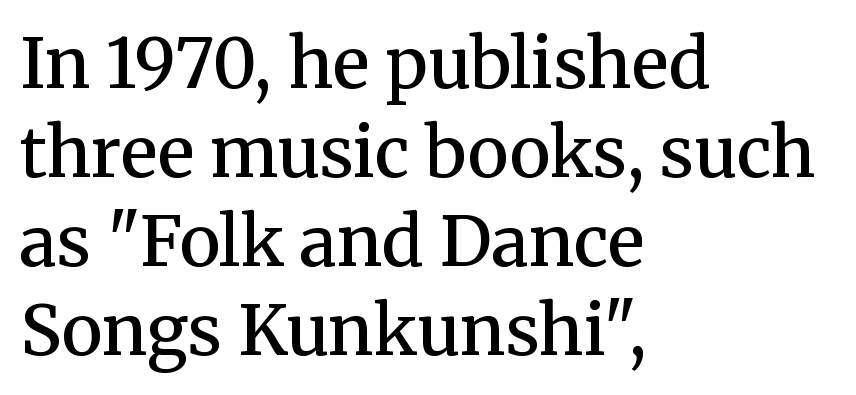
I'd describe the lettering as semibold — firm but not a full bold. Nobody drew a line under any word here. Nobody touched the tracking dial on this one. Every row of glyphs begins at an identical x-position on the left. Designer's note — italics off, roman on. Varying glyph widths throughout — classic text-font behaviour.
